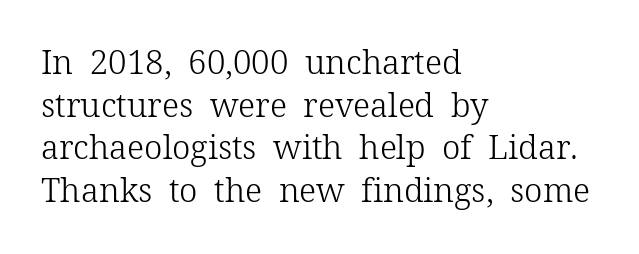
The image shows 33 px light serif type, upright; set left-aligned, normal line spacing (1.29x), normal letter spacing, not underlined; low stroke contrast and a medium x-height.
